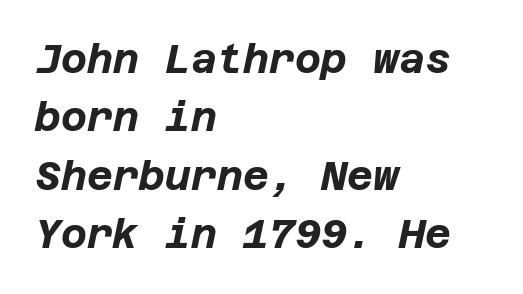
Quick note: underline off. I'd describe the lettering as bold — thick and assertive. Leftover space on each line is placed entirely after the last word. Italic: yes, the glyphs are oblique. Students, note that the glyphs here touch the page at normal intervals. Quick note: interline space is typical.
